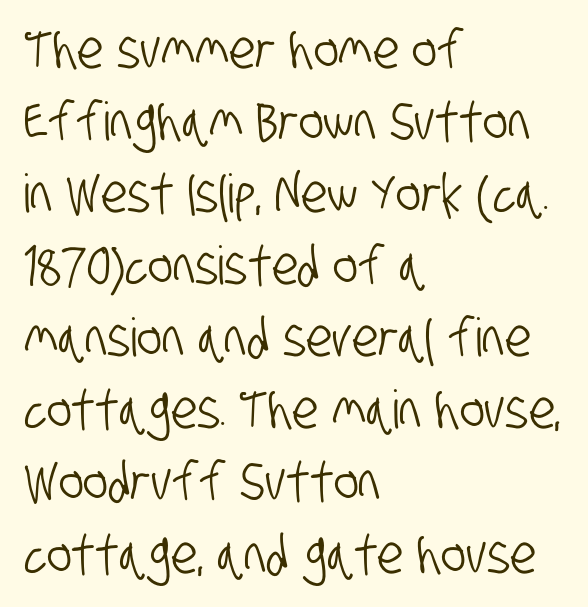
Q: Is the typeface a serif or a sans-serif typeface? A: Sans-serif.
Q: Is the text underlined? A: No.
Q: How is the paragraph aligned? A: Left-aligned.
Q: Is the spacing between letters normal or unusually wide? A: Normal.
Q: Is the spacing between lines tight, normal or loose? A: Normal.
Q: Width (condensed, normal, or wide)? A: Condensed.
Q: Stroke contrast? A: Low.
Q: x-height? A: Large.
Q: Monospaced? A: No.
